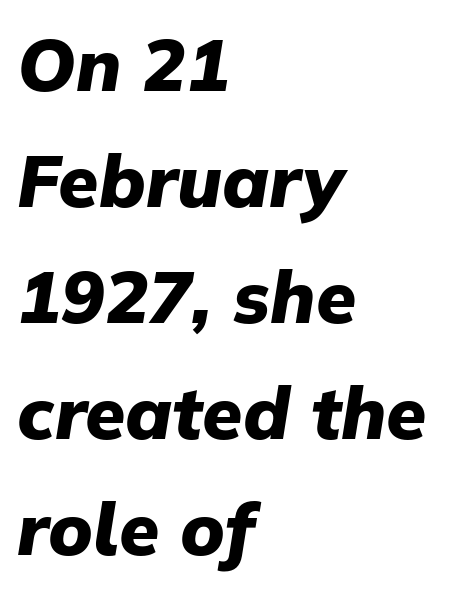
{"italic": "yes", "lean": "right", "slant_degrees": 9, "bold": "yes", "weight": "heavy", "width": "normal", "stroke_contrast": "low", "x_height": "medium", "monospaced": "no", "underline": "no", "align": "left", "line_spacing": "normal", "line_spacing_ratio": 1.59, "letter_spacing": "normal", "letter_spacing_em": 0.0, "glyph_px": 73}
